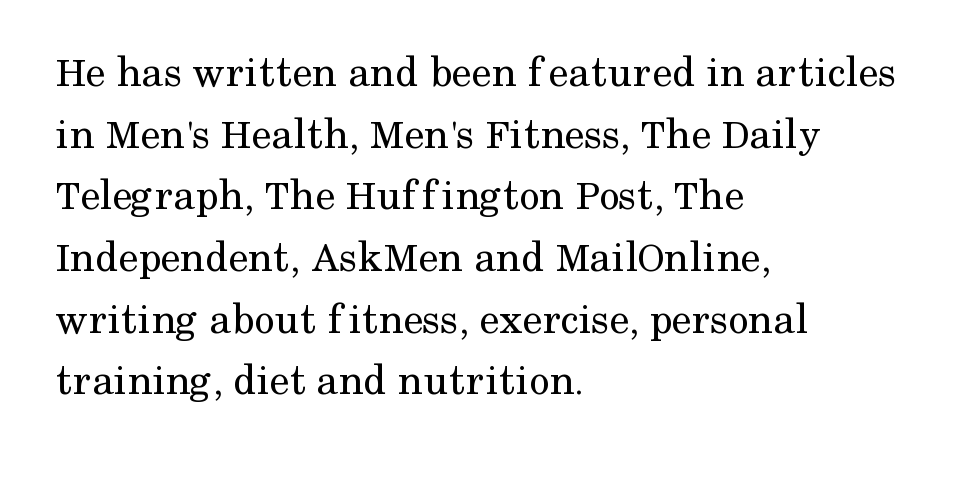
Q: Is the text bold? A: No.
Q: Is the text italic (slanted)? A: No, it is upright.
Q: Is the typeface a serif or a sans-serif typeface? A: Serif.
Q: Is the text underlined? A: No.
Q: How is the paragraph aligned? A: Left-aligned.
Q: Is the spacing between letters normal or unusually wide? A: Normal.
Q: Is the spacing between lines tight, normal or loose? A: Normal.
Q: Width (condensed, normal, or wide)? A: Normal.
Q: Stroke contrast? A: Medium.
Q: x-height? A: Medium.
Q: Monospaced? A: No.
